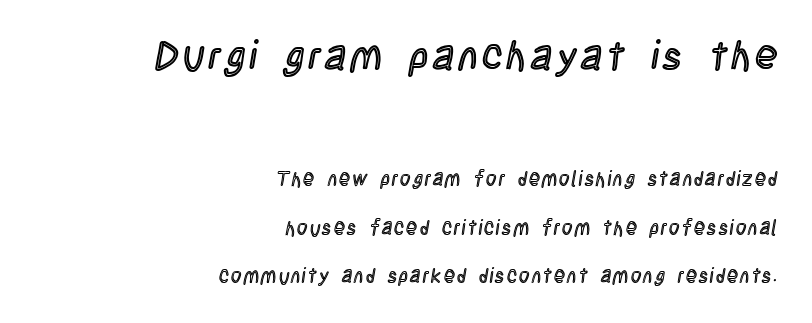
The image shows 41 px condensed type; set right-aligned, loose line spacing (2.44x), not underlined; the first (top) block is 2.05x larger; a large x-height.
